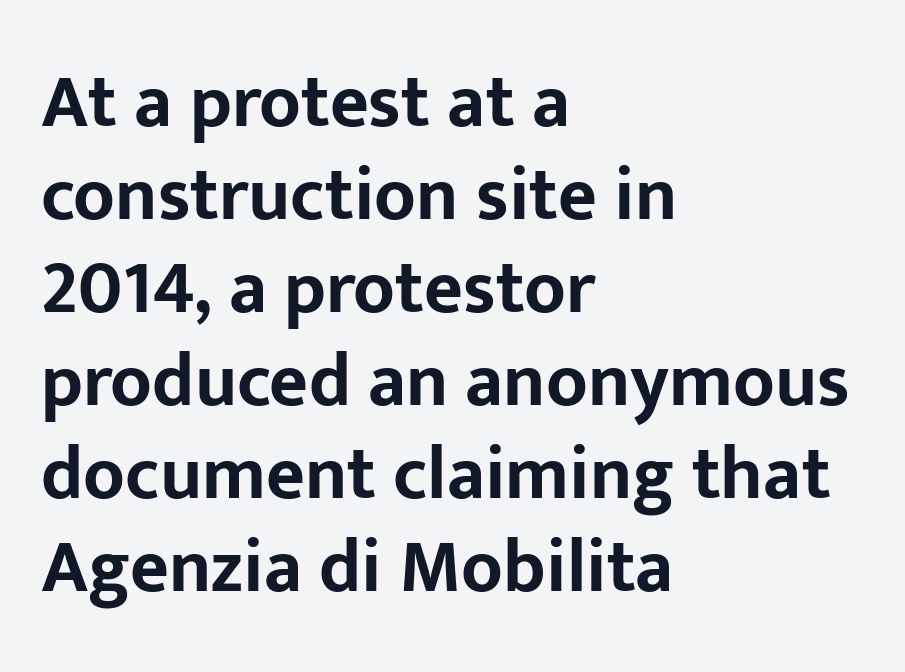
Q: Is the text bold? A: Yes.
Q: Is the text italic (slanted)? A: No, it is upright.
Q: Is the typeface a serif or a sans-serif typeface? A: Sans-serif.
Q: Is the text underlined? A: No.
Q: How is the paragraph aligned? A: Left-aligned.
Q: Is the spacing between letters normal or unusually wide? A: Normal.
Q: Width (condensed, normal, or wide)? A: Normal.
Q: Stroke contrast? A: Low.
Q: x-height? A: Medium.
Q: Monospaced? A: No.
